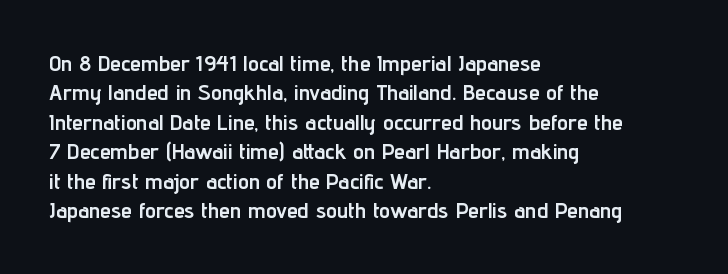
The image shows 22 px bold type, upright; set left-aligned, normal line spacing (1.34x), normal letter spacing, not underlined.
